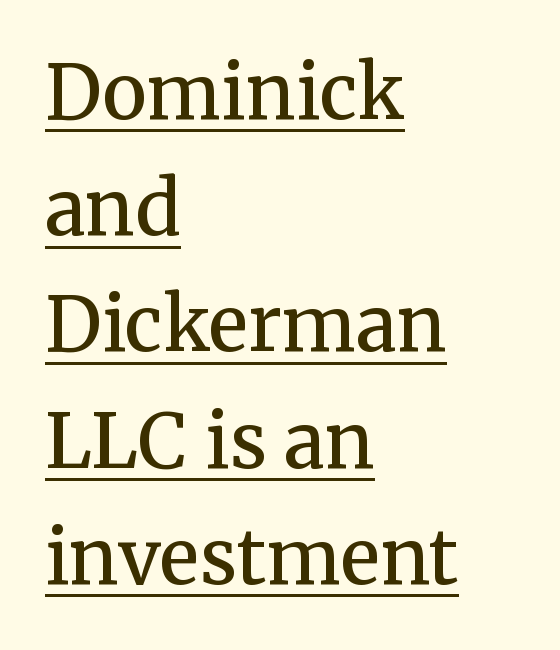
The image shows 75 px semibold serif type, upright; set left-aligned, normal line spacing (1.55x), normal letter spacing, underlined; medium stroke contrast and a medium x-height.
